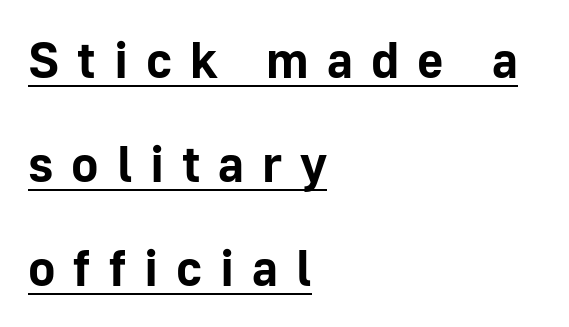
Q: Is the text bold? A: Yes.
Q: Is the text italic (slanted)? A: No, it is upright.
Q: Is the typeface a serif or a sans-serif typeface? A: Sans-serif.
Q: Is the text underlined? A: Yes.
Q: How is the paragraph aligned? A: Left-aligned.
Q: Is the spacing between letters normal or unusually wide? A: Unusually wide.
Q: Is the spacing between lines tight, normal or loose? A: Loose.
Q: Width (condensed, normal, or wide)? A: Normal.
Q: Stroke contrast? A: Low.
Q: x-height? A: Medium.
Q: Monospaced? A: No.
